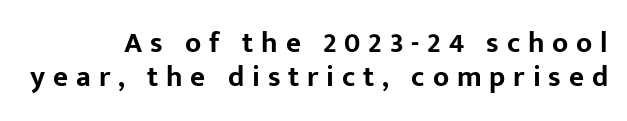
Do the characters align in a grid? No, the font is proportional. The type family on display is of the sans-serif kind. Bold? Absolutely — the strokes are thick and heavy. The letters are spread apart with noticeably loose tracking. Unlike italic type, these characters show no tilt at all.
